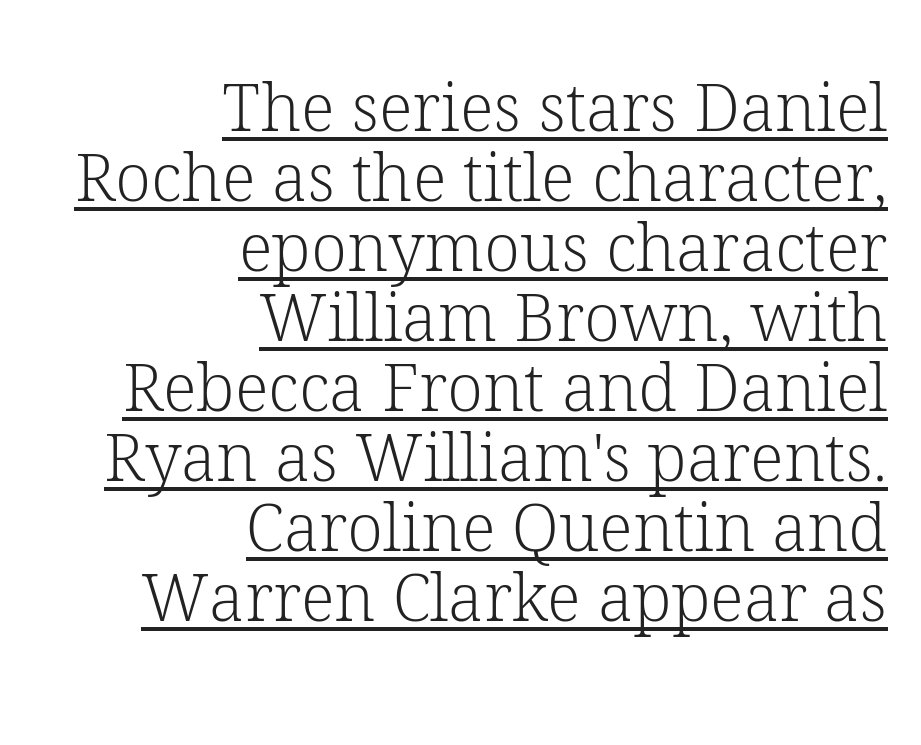
The image shows 66 px light serif type, upright; set right-aligned, tight line spacing (1.06x), normal letter spacing, underlined; low stroke contrast and a medium x-height.
